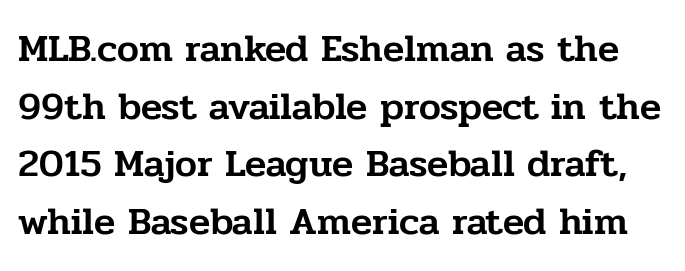
The image shows 39 px serif type, upright; set normal line spacing (1.48x), normal letter spacing, not underlined; low stroke contrast and a medium x-height.
